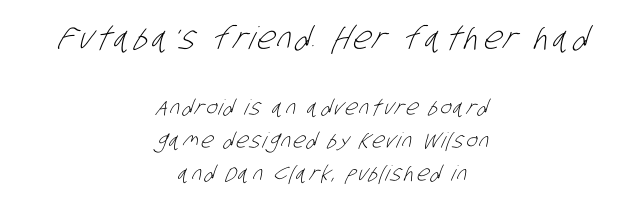
The compositor balanced each line on the midline. The letters advance in unequal steps, a hallmark of proportional type. The cut favours lightness, reaching ordinary text weight at its darkest. Top chunk: large. Bottom chunk: small.
